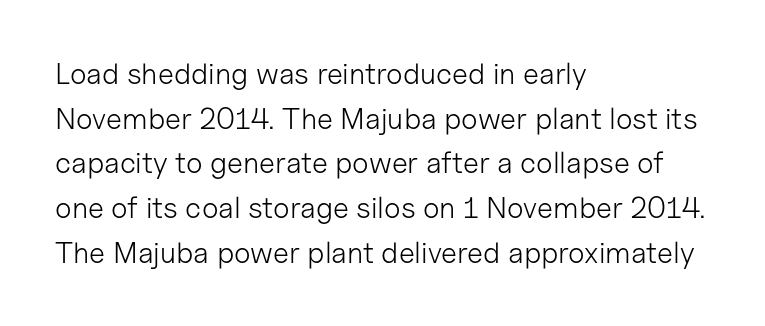
The image shows 30 px light sans-serif type, upright; set left-aligned, normal line spacing (1.49x), normal letter spacing, not underlined; low stroke contrast and a medium x-height.
